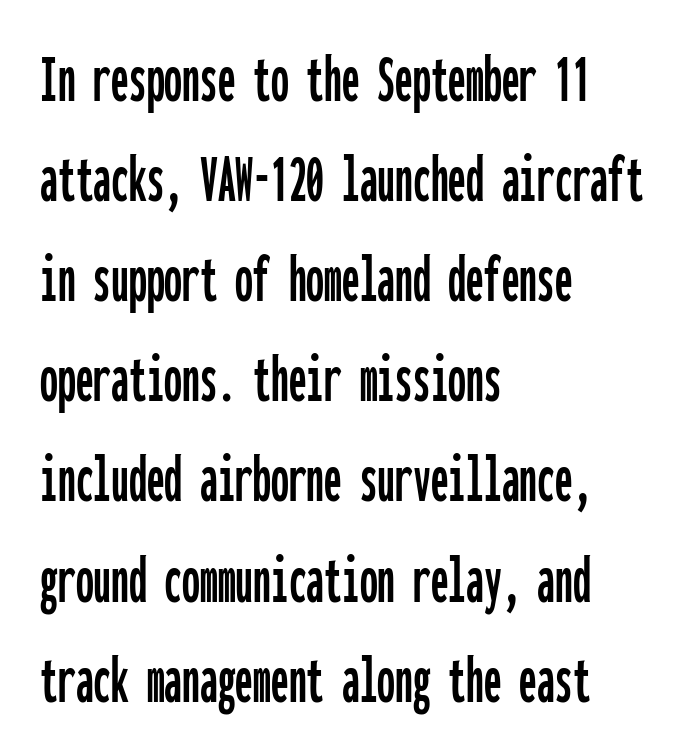
Q: Is the text italic (slanted)? A: No, it is upright.
Q: Is the typeface a serif or a sans-serif typeface? A: Sans-serif.
Q: Is the text underlined? A: No.
Q: How is the paragraph aligned? A: Left-aligned.
Q: Is the spacing between letters normal or unusually wide? A: Normal.
Q: Is the spacing between lines tight, normal or loose? A: Normal.
Q: Width (condensed, normal, or wide)? A: Condensed.
Q: Stroke contrast? A: Low.
Q: x-height? A: Medium.
Q: Monospaced? A: Yes.
